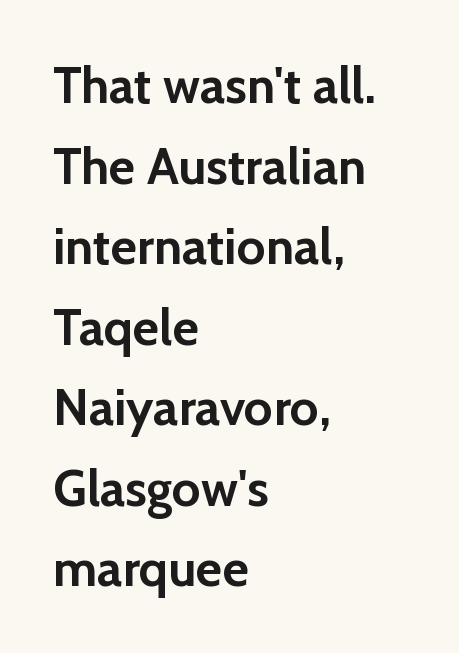
{"serif": "no", "italic": "no", "bold": "yes", "weight": "semibold", "width": "normal", "stroke_contrast": "low", "x_height": "medium", "monospaced": "no", "underline": "no", "align": "left", "line_spacing": "normal", "line_spacing_ratio": 1.58, "letter_spacing": "normal", "letter_spacing_em": 0.0, "glyph_px": 51}
